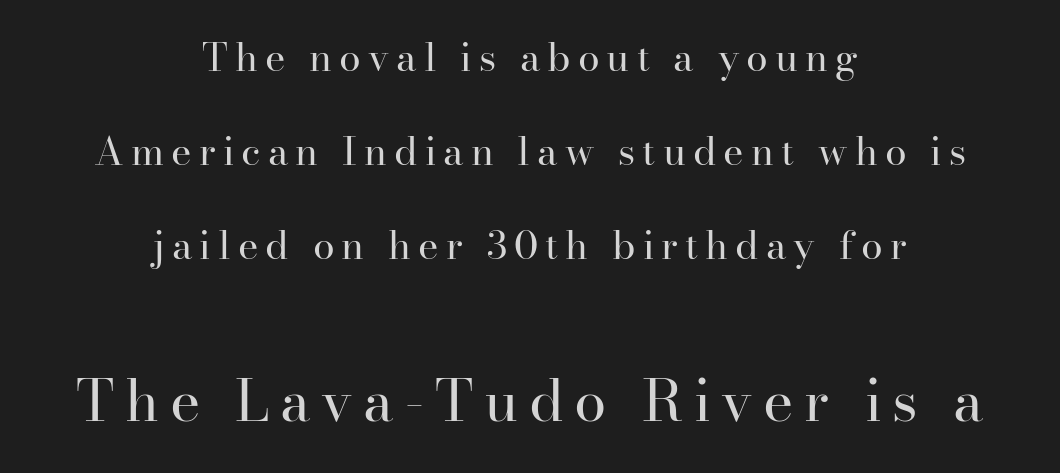
{"serif": "yes", "italic": "no", "bold": "no", "weight": "regular", "width": "normal", "stroke_contrast": "high", "x_height": "small", "monospaced": "no", "underline": "no", "align": "center", "line_spacing": "loose", "line_spacing_ratio": 2.41, "larger_block": "second", "size_ratio": 1.49, "glyph_px": 58}
